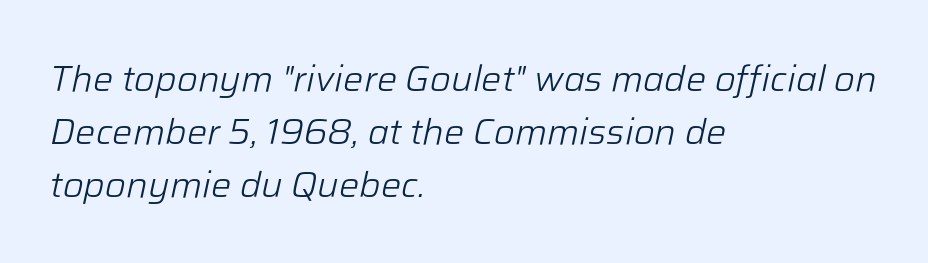
{"italic": "yes", "lean": "right", "slant_degrees": 12, "bold": "no", "weight": "light", "width": "normal", "stroke_contrast": "low", "x_height": "medium", "monospaced": "no", "underline": "no", "align": "left", "line_spacing": "normal", "line_spacing_ratio": 1.47, "letter_spacing": "normal", "letter_spacing_em": 0.0, "glyph_px": 36}
